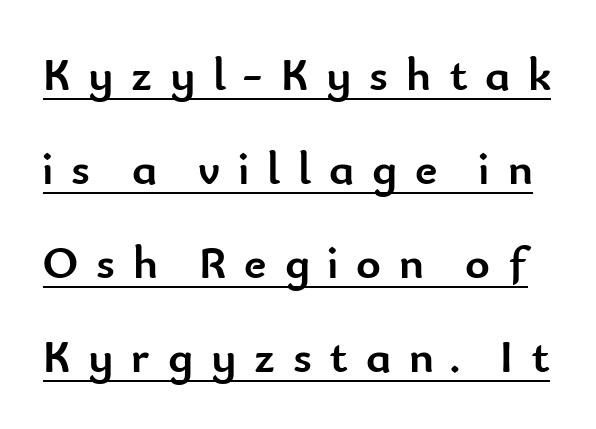
{"serif": "no", "italic": "no", "bold": "yes", "weight": "semibold", "width": "normal", "stroke_contrast": "low", "x_height": "small", "monospaced": "no", "underline": "yes", "line_spacing": "loose", "line_spacing_ratio": 2.0, "letter_spacing": "wide", "letter_spacing_em": 0.38, "glyph_px": 47}
